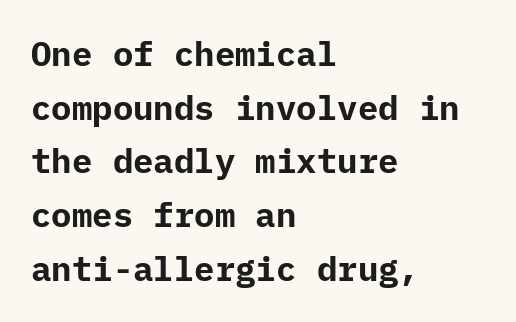
{"serif": "no", "italic": "no", "bold": "yes", "weight": "bold", "width": "normal", "stroke_contrast": "low", "x_height": "medium", "underline": "no", "align": "left", "line_spacing": "normal", "line_spacing_ratio": 1.58, "letter_spacing": "normal", "letter_spacing_em": 0.0, "glyph_px": 34}
